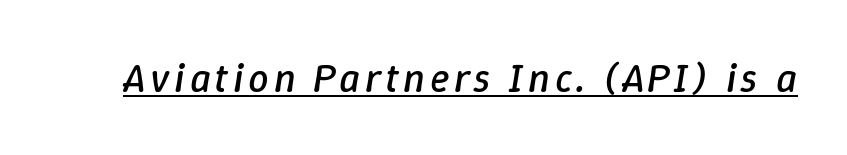
Q: Is the text bold? A: No.
Q: Is the text italic (slanted)? A: Yes, it leans right by about 9 degrees.
Q: Is the text underlined? A: Yes.
Q: Width (condensed, normal, or wide)? A: Normal.
Q: Stroke contrast? A: Low.
Q: x-height? A: Medium.
Q: Monospaced? A: No.
